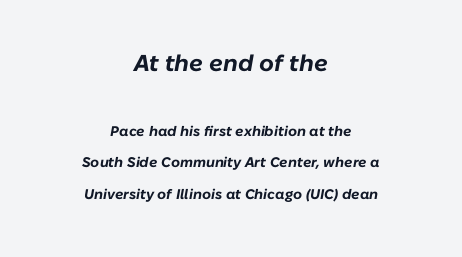
Q: Is the text bold? A: Yes.
Q: Is the text italic (slanted)? A: Yes, it leans right by about 10 degrees.
Q: Is the text underlined? A: No.
Q: How is the paragraph aligned? A: Centered.
Q: Is the spacing between letters normal or unusually wide? A: Normal.
Q: Is the spacing between lines tight, normal or loose? A: Loose.
Q: Which block of text is set in a larger size, the first (top) or the second (bottom)? A: The first (top) one.
